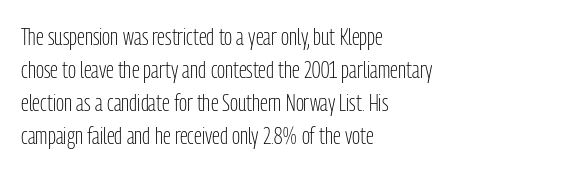
{"italic": "no", "bold": "no", "underline": "no", "align": "left", "line_spacing": "normal", "line_spacing_ratio": 1.37, "letter_spacing": "normal", "letter_spacing_em": 0.0, "glyph_px": 24}
